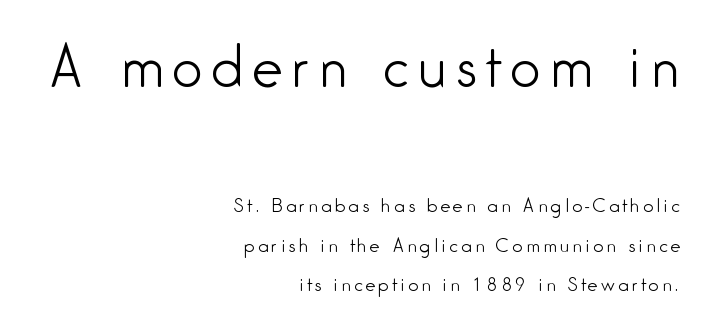
This sample trades compactness for vertical openness between lines. Leftover space on each line is placed entirely before the opening word. Each letter's strokes conclude bluntly, with no projecting serifs. The letterforms sit at book weight or below.
